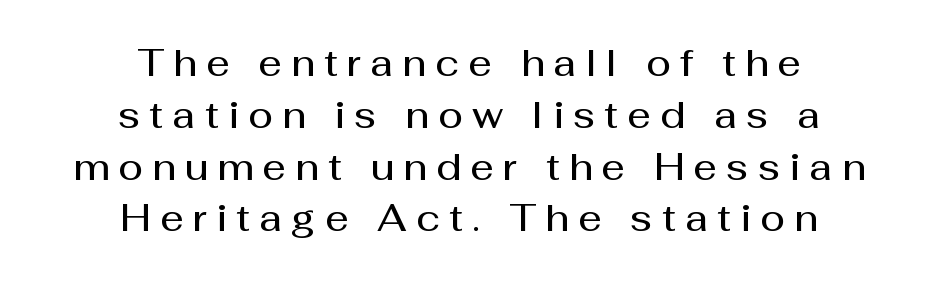
Q: Is the text bold? A: Semi-bold.
Q: Is the text italic (slanted)? A: No, it is upright.
Q: Is the typeface a serif or a sans-serif typeface? A: Sans-serif.
Q: Is the text underlined? A: No.
Q: How is the paragraph aligned? A: Centered.
Q: Is the spacing between letters normal or unusually wide? A: Unusually wide.
Q: Is the spacing between lines tight, normal or loose? A: Normal.
Q: Width (condensed, normal, or wide)? A: Normal.
Q: Stroke contrast? A: Medium.
Q: x-height? A: Medium.
Q: Monospaced? A: No.
